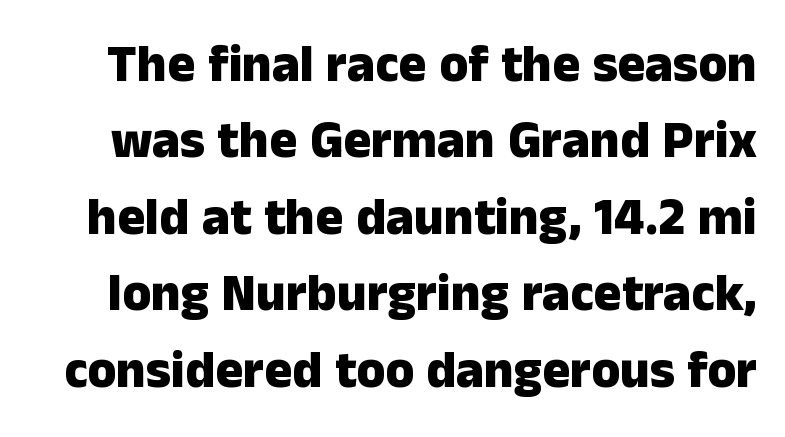
Standard letterfit; no display-style spreading of the glyphs. Style check: upright. A typesetter would call this proportional, since set widths differ per character. The space beneath each line is pristine and unruled. This sample keeps an unexceptional amount of space between lines.
